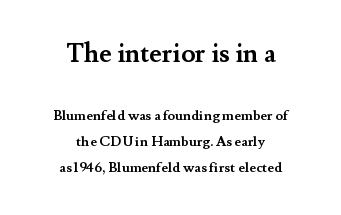
The image shows 26 px bold type, upright; set centered, line spacing 1.86x, normal letter spacing, not underlined; the first (top) block is 1.86x larger.
